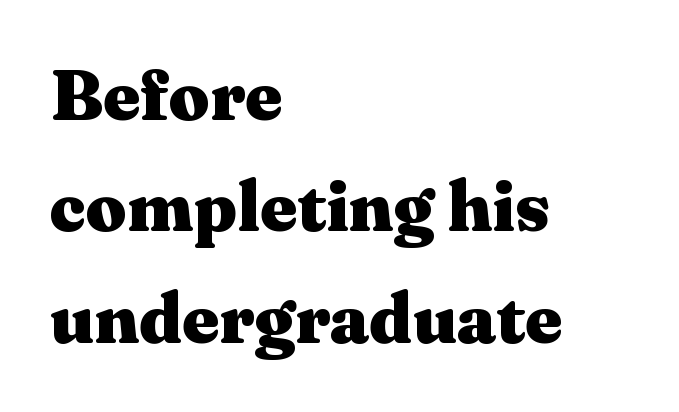
{"serif": "yes", "italic": "no", "bold": "yes", "weight": "heavy", "width": "wide", "stroke_contrast": "medium", "x_height": "medium", "monospaced": "no", "underline": "no", "align": "left", "line_spacing": "normal", "line_spacing_ratio": 1.57, "letter_spacing": "normal", "letter_spacing_em": 0.0, "glyph_px": 71}
